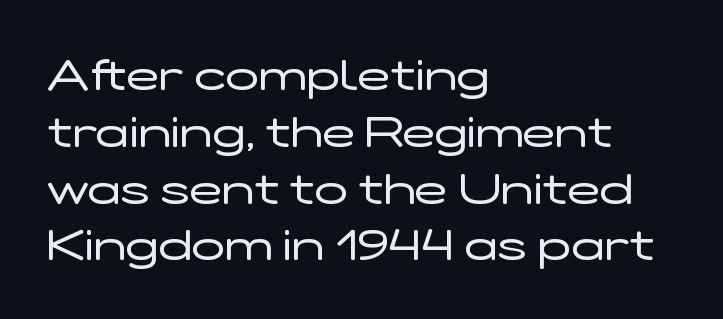
Q: Is the text bold? A: No.
Q: Is the text italic (slanted)? A: No, it is upright.
Q: Is the typeface a serif or a sans-serif typeface? A: Sans-serif.
Q: Is the text underlined? A: No.
Q: How is the paragraph aligned? A: Left-aligned.
Q: Is the spacing between letters normal or unusually wide? A: Normal.
Q: Is the spacing between lines tight, normal or loose? A: Normal.
Q: Width (condensed, normal, or wide)? A: Wide.
Q: Stroke contrast? A: Low.
Q: x-height? A: Medium.
Q: Monospaced? A: No.
